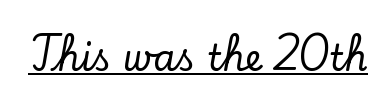
Character widths vary here, with narrow letters taking less room than wide ones. The text was rendered using a seriffed face with decorative stroke endings. Has an underline been added? It has.
